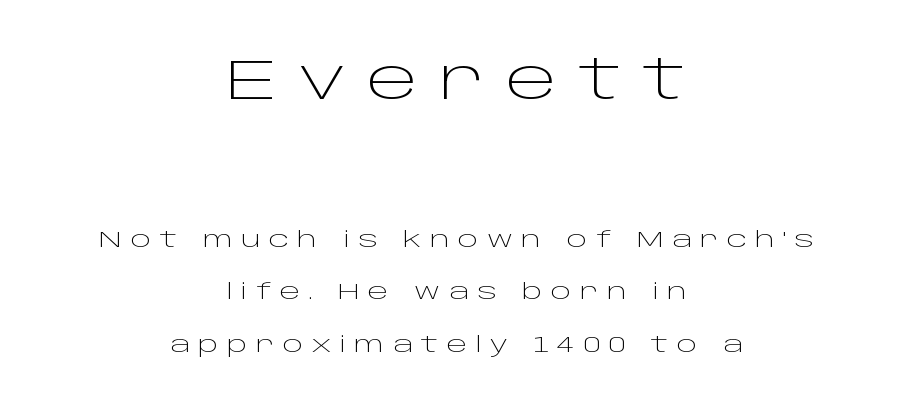
Honestly, there is no underline to notice here at all. The designer gave the opening block more size than the closing block. The weight tops out at a normal text grade. If you folded the block vertically in half, each line would mirror itself in length. Posture: upright roman. Characters follow at a spacing far wider than the type designer built in.
